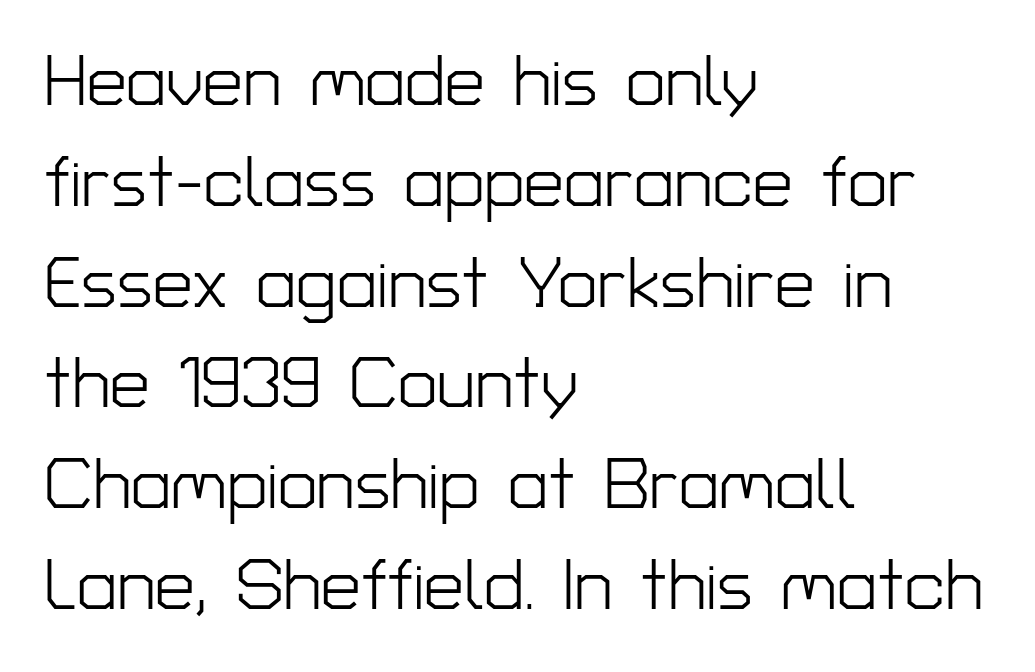
The image shows 71 px light sans-serif type, upright; set left-aligned, normal line spacing (1.42x), normal letter spacing, not underlined; low stroke contrast and a medium x-height.
